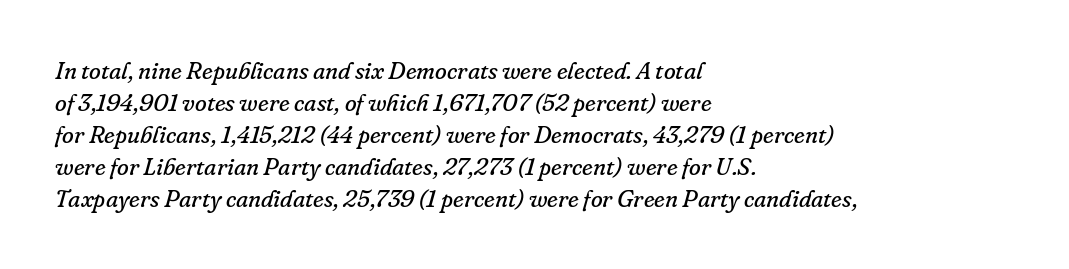
Q: Is the text bold? A: No.
Q: Is the text italic (slanted)? A: Yes, it leans right by about 16 degrees.
Q: Is the text underlined? A: No.
Q: How is the paragraph aligned? A: Left-aligned.
Q: Is the spacing between letters normal or unusually wide? A: Normal.
Q: Is the spacing between lines tight, normal or loose? A: Normal.
